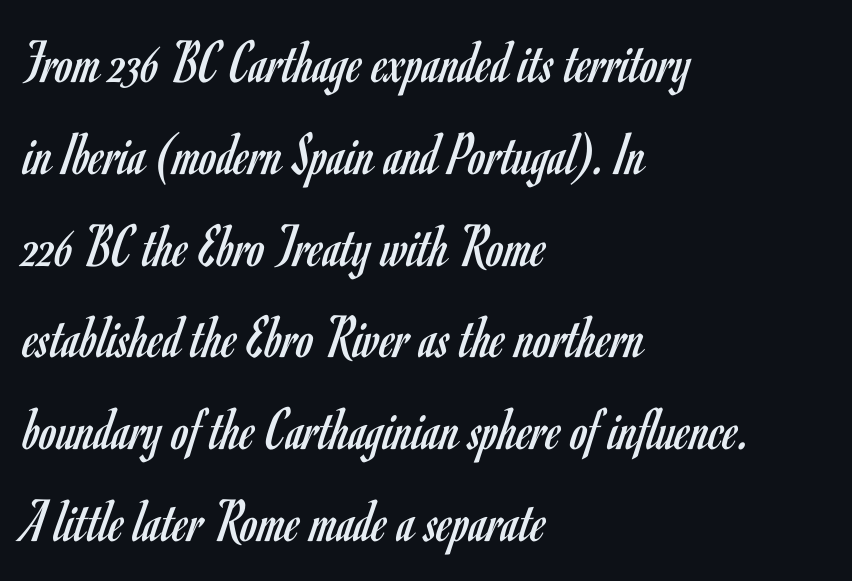
The image shows 62 px regular-weight, condensed sans-serif type; set left-aligned, normal line spacing (1.48x), normal letter spacing, not underlined; low stroke contrast and a small x-height.
